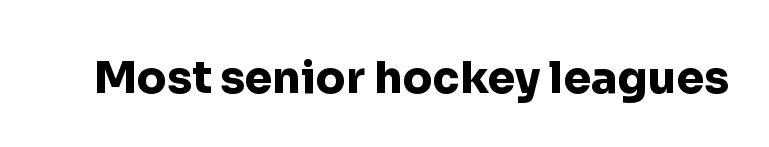
The image shows 44 px heavy sans-serif type, upright; set normal letter spacing, not underlined; low stroke contrast and a medium x-height.
